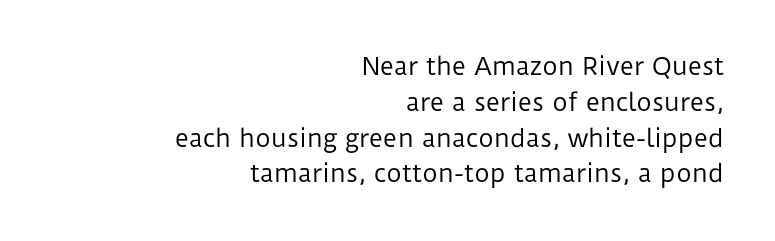
The image shows 24 px text type, upright; set right-aligned, normal line spacing (1.49x), normal letter spacing, not underlined.
